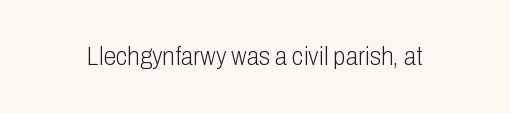
The image shows 26 px text type, upright; set normal letter spacing, not underlined.
